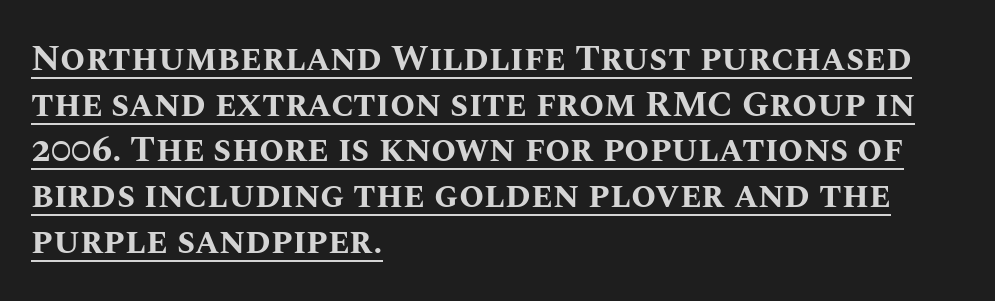
Teacher's note: observe the even left margin — that is flush-left alignment. Bold? Absolutely — the strokes are thick and heavy. The passage shown is underscored from start to finish. Characters remain perfectly vertical along every line.
